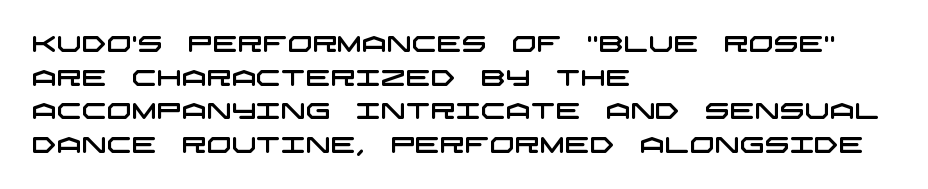
{"underline": "no", "align": "left", "line_spacing": "normal", "line_spacing_ratio": 1.53, "letter_spacing": "normal", "letter_spacing_em": 0.0, "glyph_px": 22}
